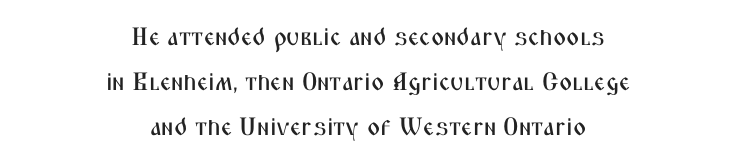
Q: Is the text italic (slanted)? A: No, it is upright.
Q: Is the text underlined? A: No.
Q: How is the paragraph aligned? A: Centered.
Q: Is the spacing between letters normal or unusually wide? A: Normal.
